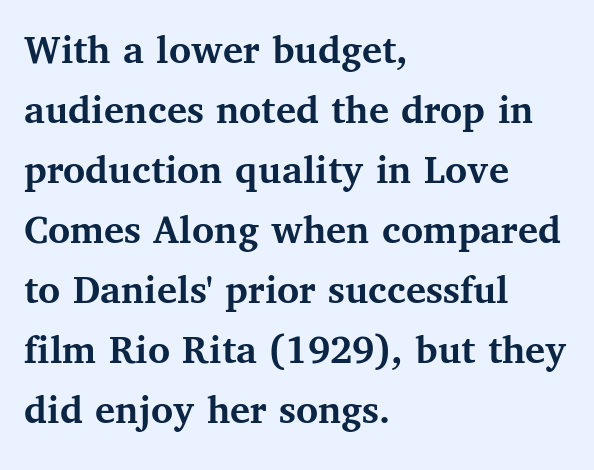
Q: Is the text bold? A: Yes.
Q: Is the text italic (slanted)? A: No, it is upright.
Q: Is the typeface a serif or a sans-serif typeface? A: Serif.
Q: Is the text underlined? A: No.
Q: How is the paragraph aligned? A: Left-aligned.
Q: Is the spacing between letters normal or unusually wide? A: Normal.
Q: Is the spacing between lines tight, normal or loose? A: Normal.
Q: Width (condensed, normal, or wide)? A: Normal.
Q: Stroke contrast? A: Medium.
Q: x-height? A: Medium.
Q: Monospaced? A: No.
